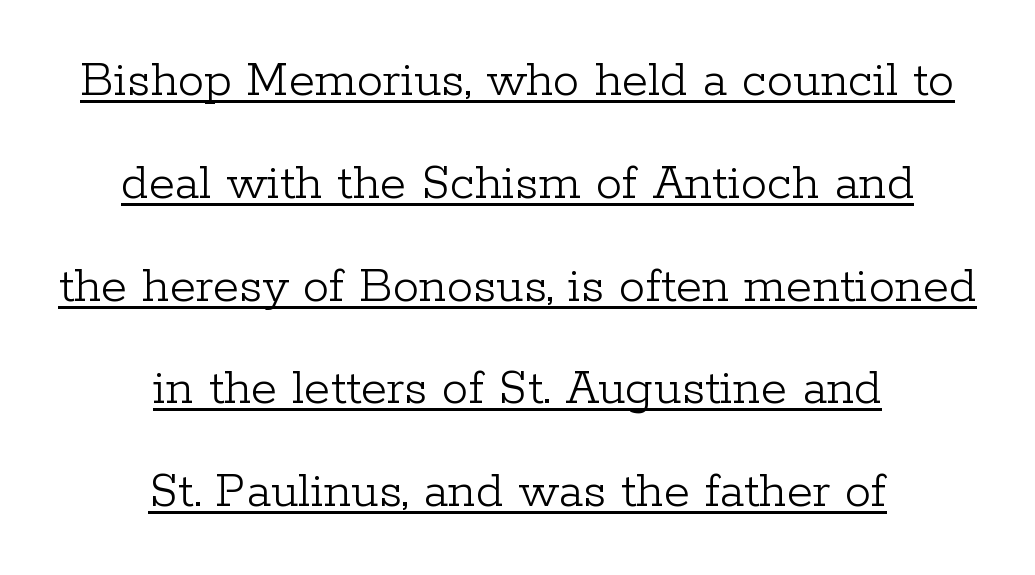
The image shows 53 px light serif type, upright; set centered, loose line spacing (1.94x), normal letter spacing, underlined; low stroke contrast and a medium x-height.
